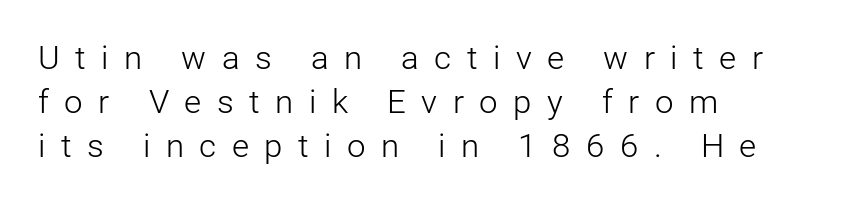
{"serif": "no", "italic": "no", "bold": "no", "weight": "light", "width": "normal", "stroke_contrast": "low", "x_height": "medium", "monospaced": "no", "underline": "no", "align": "left", "line_spacing": "normal", "line_spacing_ratio": 1.33, "letter_spacing": "wide", "letter_spacing_em": 0.47, "glyph_px": 33}
